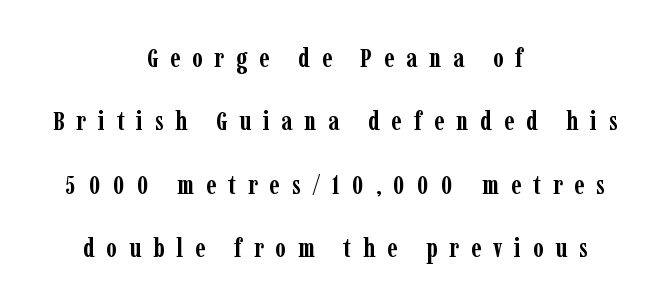
On the weight axis this lands at bold, roughly 700. The line texture is sparse and dotted thanks to wide tracking. The typography opts for an upright posture over an oblique one. Summary of vertical rhythm: relaxed, with wide interline spacing.
